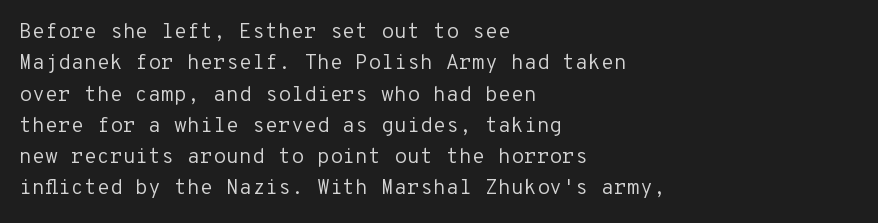
Q: Is the text bold? A: No.
Q: Is the text italic (slanted)? A: No, it is upright.
Q: Is the text underlined? A: No.
Q: How is the paragraph aligned? A: Left-aligned.
Q: Is the spacing between letters normal or unusually wide? A: Normal.
Q: Is the spacing between lines tight, normal or loose? A: Normal.
